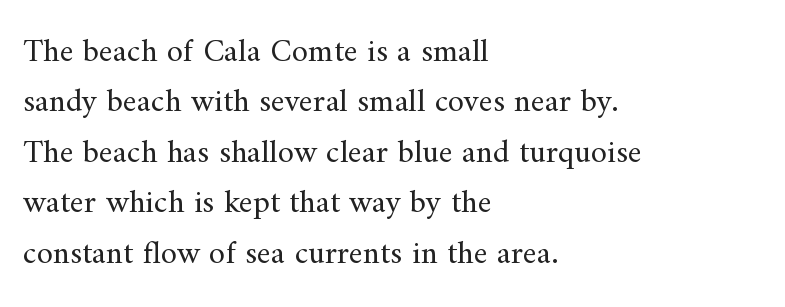
Q: Is the text bold? A: No.
Q: Is the text italic (slanted)? A: No, it is upright.
Q: Is the typeface a serif or a sans-serif typeface? A: Serif.
Q: Is the text underlined? A: No.
Q: How is the paragraph aligned? A: Left-aligned.
Q: Is the spacing between letters normal or unusually wide? A: Normal.
Q: Is the spacing between lines tight, normal or loose? A: Normal.
Q: Width (condensed, normal, or wide)? A: Normal.
Q: Stroke contrast? A: Medium.
Q: x-height? A: Small.
Q: Monospaced? A: No.
